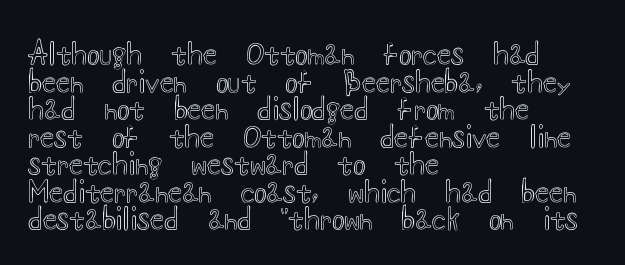
The tracking reads as untouched default to a designer's eye. A typesetter would call this proportional, since set widths differ per character. Plain, unruled lines of type. Tightly led — the rows are bunched. These lines were composed using upright roman letters.
